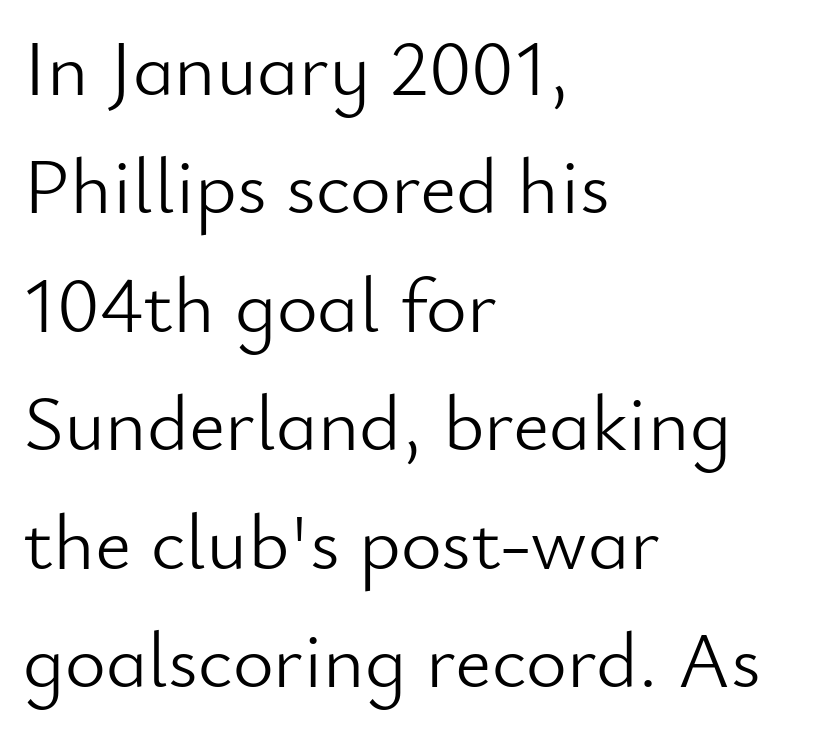
{"serif": "no", "italic": "no", "bold": "no", "weight": "light", "width": "normal", "stroke_contrast": "low", "x_height": "small", "monospaced": "no", "underline": "no", "align": "left", "line_spacing": "normal", "line_spacing_ratio": 1.5, "letter_spacing": "normal", "letter_spacing_em": 0.0, "glyph_px": 79}
